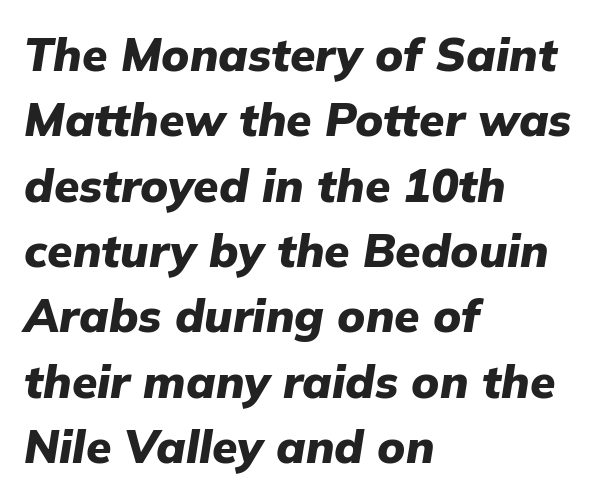
Q: Is the text bold? A: Yes.
Q: Is the text italic (slanted)? A: Yes, it leans right by about 9 degrees.
Q: Is the text underlined? A: No.
Q: How is the paragraph aligned? A: Left-aligned.
Q: Is the spacing between letters normal or unusually wide? A: Normal.
Q: Is the spacing between lines tight, normal or loose? A: Normal.
Q: Width (condensed, normal, or wide)? A: Normal.
Q: Stroke contrast? A: Low.
Q: x-height? A: Medium.
Q: Monospaced? A: No.
